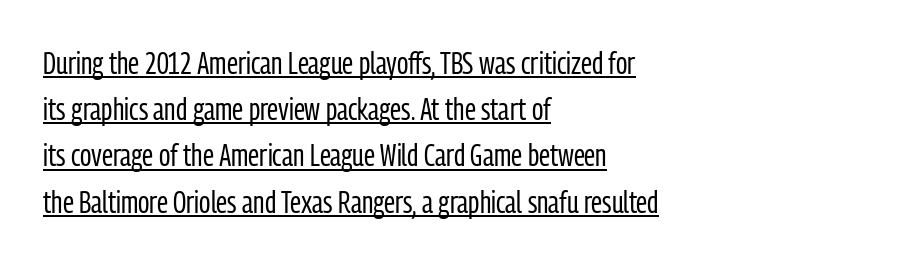
The image shows 31 px regular-weight, condensed sans-serif type, upright; set left-aligned, normal line spacing (1.49x), normal letter spacing, underlined; low stroke contrast and a medium x-height.
